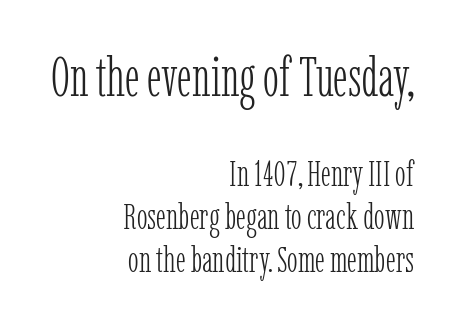
The image shows 54 px light, condensed serif type, upright; set right-aligned, line spacing 1.19x, normal letter spacing, not underlined; the first (top) block is 1.5x larger; low stroke contrast and a medium x-height.
